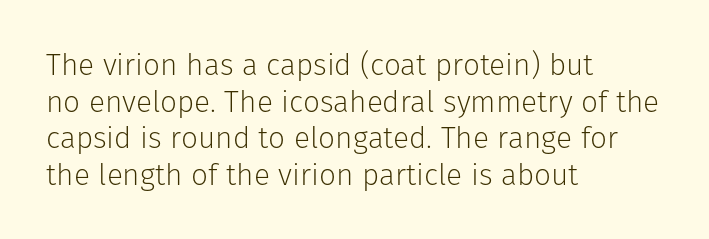
{"serif": "no", "italic": "no", "bold": "no", "weight": "light", "width": "normal", "stroke_contrast": "low", "x_height": "medium", "monospaced": "no", "underline": "no", "align": "left", "line_spacing_ratio": 1.22, "letter_spacing": "normal", "letter_spacing_em": 0.0, "glyph_px": 30}
